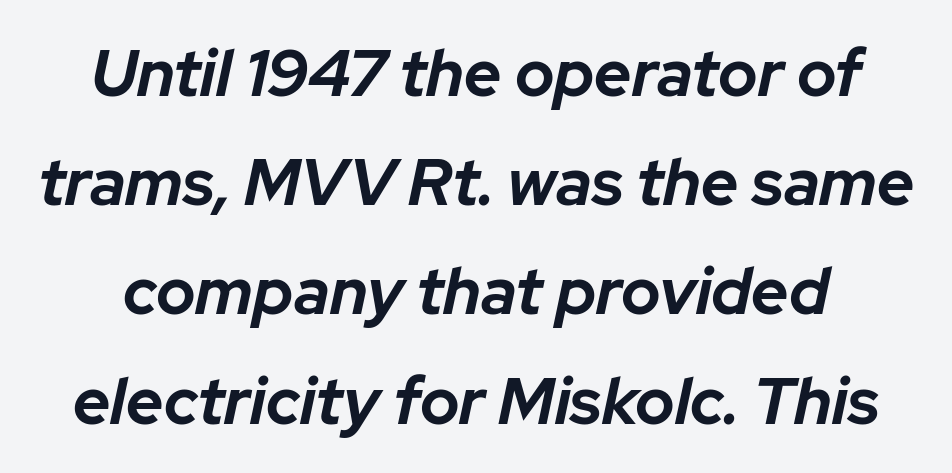
{"italic": "yes", "lean": "right", "slant_degrees": 12, "bold": "yes", "weight": "bold", "width": "normal", "stroke_contrast": "low", "x_height": "medium", "monospaced": "no", "underline": "no", "line_spacing": "normal", "line_spacing_ratio": 1.68, "letter_spacing": "normal", "letter_spacing_em": 0.0, "glyph_px": 65}
